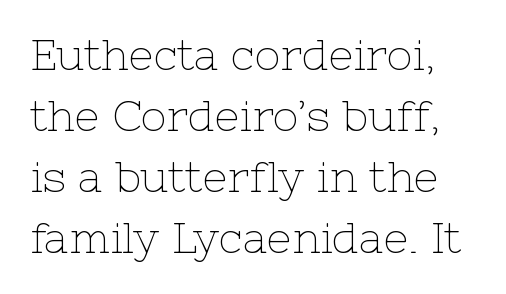
You could call the tracking neutral — neither tight nor loose. Proportional: the letters do not fall into vertical columns. Just letters on the line, the space beneath them empty. A roman cut, with each character standing at attention. On a weight scale, this lands at 450 or below.
